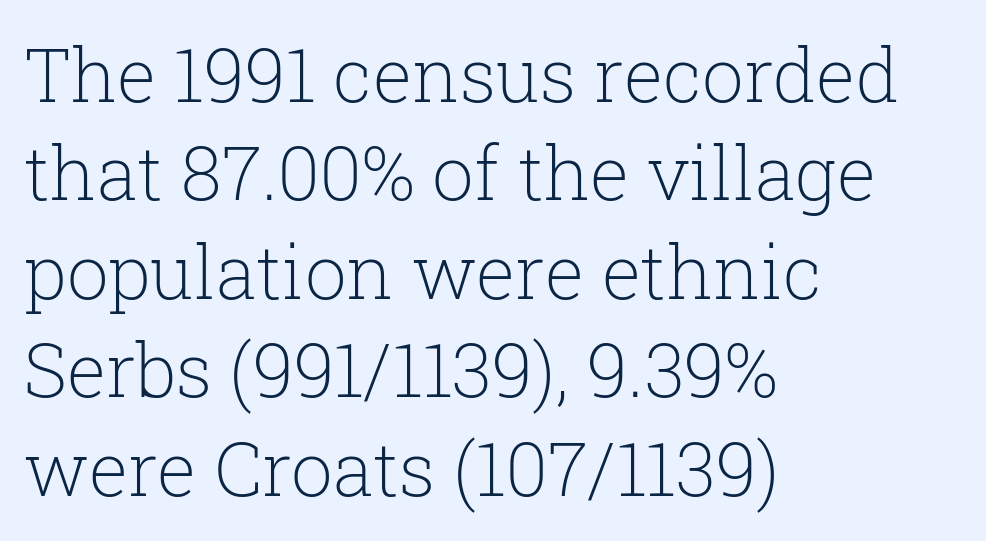
In terms of posture, this sample is upright. Think of a printed novel: that variable character pitch is what you see here. Letterform terminals end in serifs throughout the passage. The paragraph has a hard left edge and a soft right edge. On a weight scale, this lands at 450 or below.
